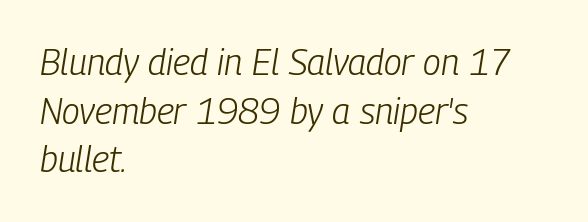
Does the lettering tilt? It does — this is italic. In terms of letterspacing, this is plain default setting. Bare-footed words on every line. Interline gaps are of average width in this sample. Note the varied advance widths — an 'i' is clearly narrower than an 'm'. No chunkiness to these letters — they're not bold.
